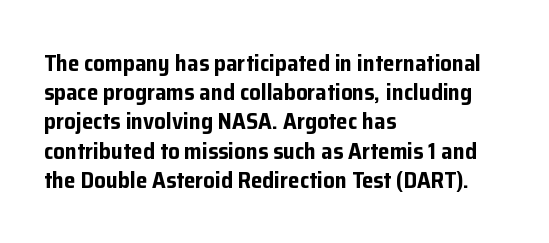
The image shows 23 px bold type, upright; set left-aligned, normal line spacing (1.27x), normal letter spacing, not underlined.
